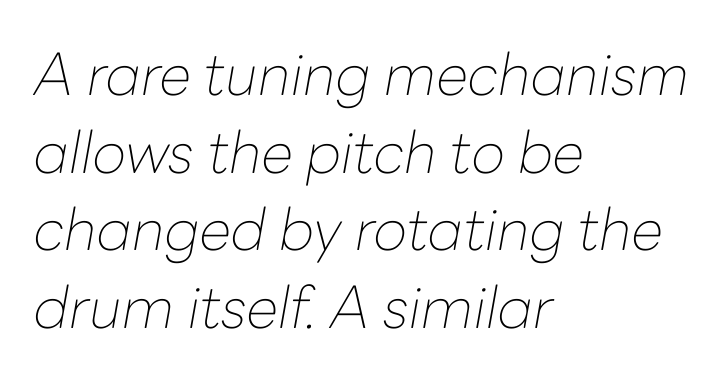
If you drew a ruler down the left edge, every line would touch it. You could not count columns in this text — the font is proportionally spaced. Designer's note — italics engaged. The face used here is rendered with its standard letterfit. Normally led — the rows are evenly, conventionally spaced.
